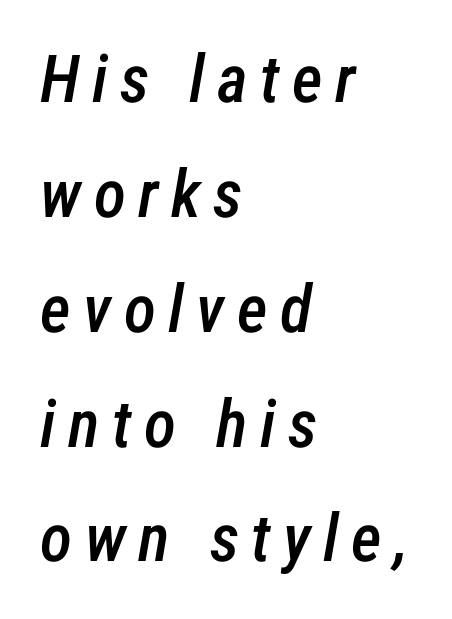
The letters advance in unequal steps, a hallmark of proportional type. A bare baseline throughout the passage. Weight: semibold (demi). Is the block centered? No — it sits flush against the left margin. If you drew a line through each stem, it would be angled.
